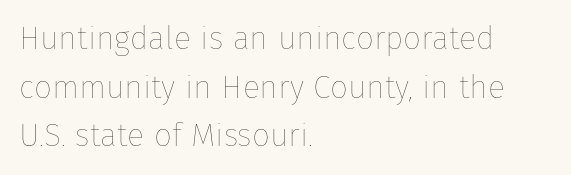
A clean baseline with only descenders dipping below it. Every character sits straight up, as roman type does. The weight tops out at a normal text grade. The lines are quadded left.
